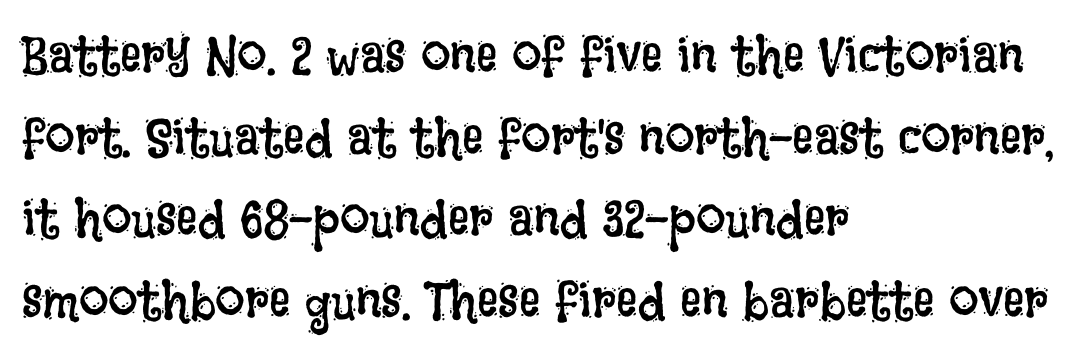
Q: Is the text bold? A: No.
Q: Is the text italic (slanted)? A: No, it is upright.
Q: Is the text underlined? A: No.
Q: How is the paragraph aligned? A: Left-aligned.
Q: Is the spacing between letters normal or unusually wide? A: Normal.
Q: Is the spacing between lines tight, normal or loose? A: Normal.
Q: Width (condensed, normal, or wide)? A: Condensed.
Q: Stroke contrast? A: Low.
Q: x-height? A: Large.
Q: Monospaced? A: No.
